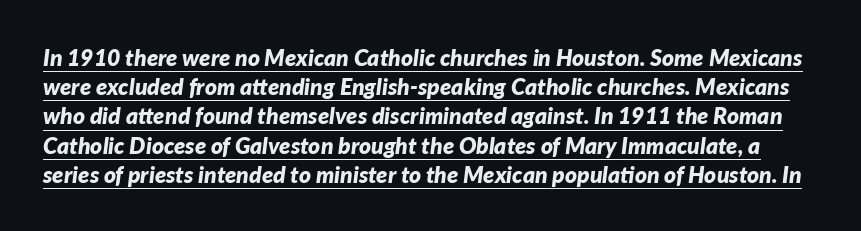
{"italic": "yes", "lean": "right", "slant_degrees": 7, "bold": "yes", "underline": "yes", "line_spacing": "normal", "line_spacing_ratio": 1.27, "letter_spacing": "normal", "letter_spacing_em": 0.0, "glyph_px": 23}
